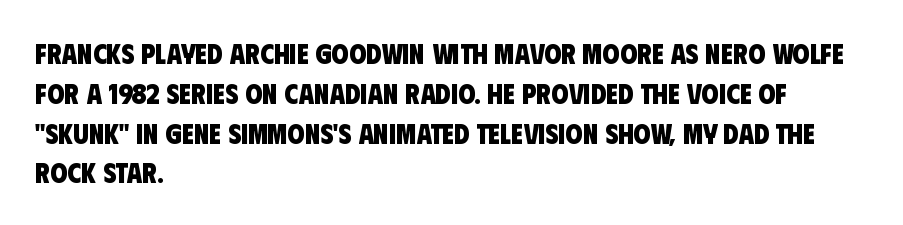
{"serif": "no", "bold": "yes", "weight": "heavy", "width": "condensed", "stroke_contrast": "low", "x_height": "large", "monospaced": "no", "underline": "no", "align": "left", "line_spacing": "normal", "line_spacing_ratio": 1.42, "letter_spacing": "normal", "letter_spacing_em": 0.0, "glyph_px": 28}
